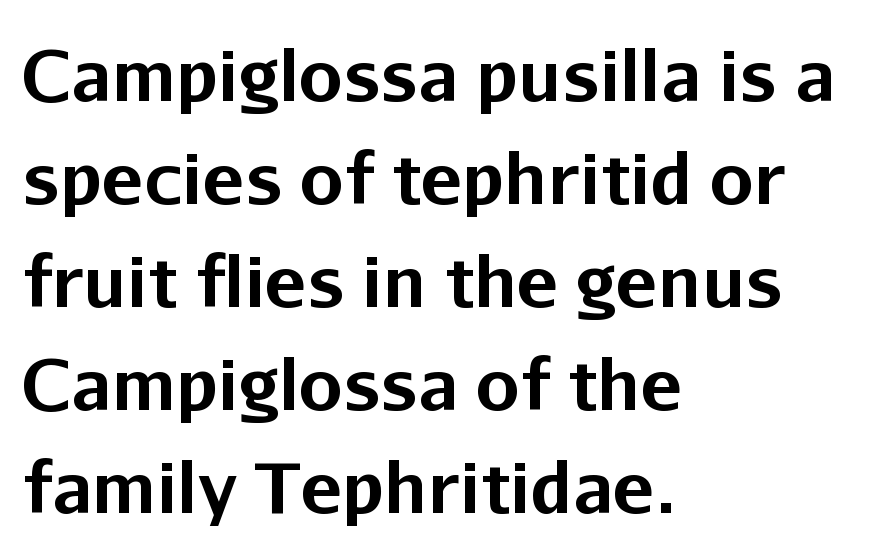
Q: Is the text bold? A: Yes.
Q: Is the text italic (slanted)? A: No, it is upright.
Q: Is the typeface a serif or a sans-serif typeface? A: Sans-serif.
Q: Is the text underlined? A: No.
Q: How is the paragraph aligned? A: Left-aligned.
Q: Is the spacing between letters normal or unusually wide? A: Normal.
Q: Is the spacing between lines tight, normal or loose? A: Normal.
Q: Width (condensed, normal, or wide)? A: Normal.
Q: Stroke contrast? A: Low.
Q: x-height? A: Medium.
Q: Monospaced? A: No.
